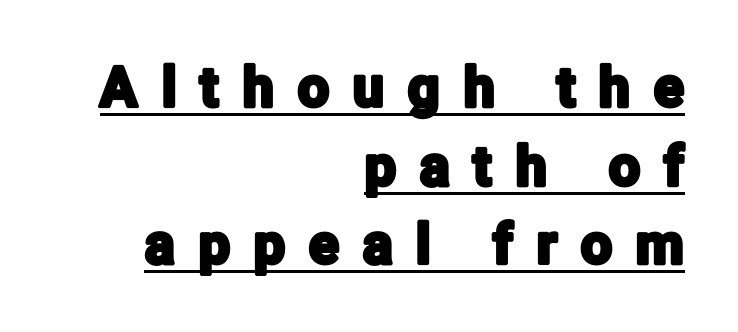
The image shows 55 px condensed sans-serif type, upright; set right-aligned, normal line spacing (1.43x), unusually wide letter spacing (+0.44 em), underlined; low stroke contrast and a medium x-height.
